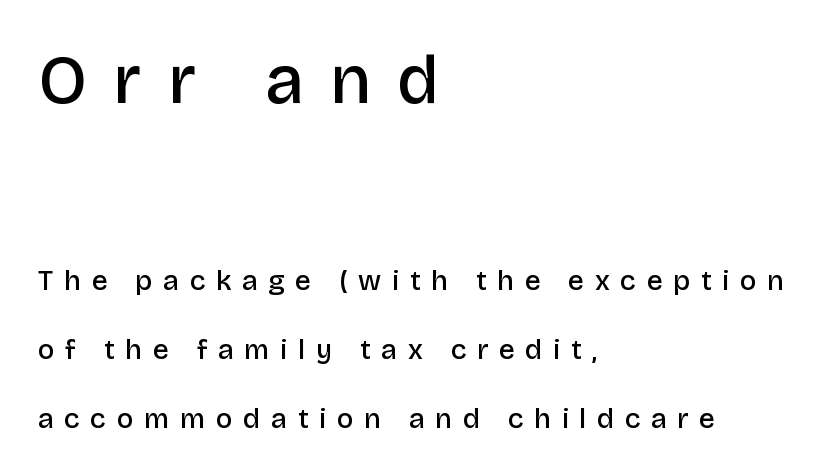
The image shows 69 px semibold sans-serif type, upright; set left-aligned, loose line spacing (2.46x), unusually wide letter spacing (+0.38 em), not underlined; the first (top) block is 2.46x larger; low stroke contrast and a large x-height.
